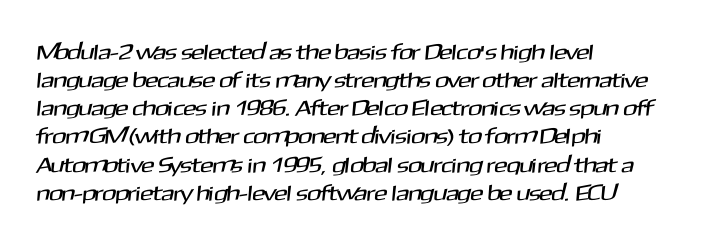
The image shows 22 px text type; set left-aligned, normal line spacing (1.28x), normal letter spacing, not underlined.
